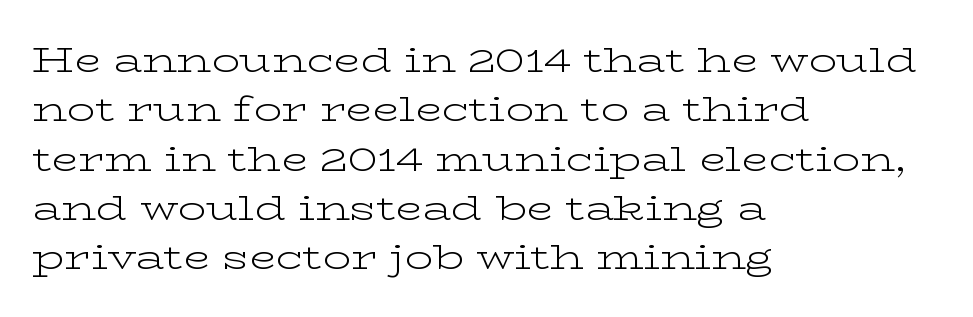
The strokes carry an ordinary text weight at most. Classification — serif. The compositor pushed each line to the left boundary. The face used here is proportionally spaced, like ordinary book or web type. Normally led — the rows are evenly, conventionally spaced.
